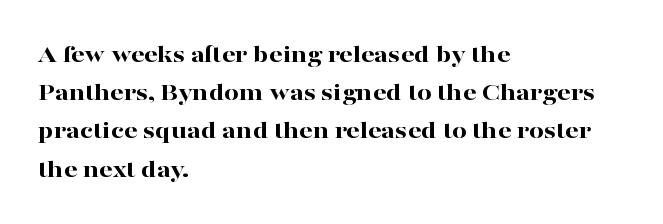
The image shows 26 px bold type, upright; set left-aligned, normal line spacing (1.47x), normal letter spacing, not underlined.
